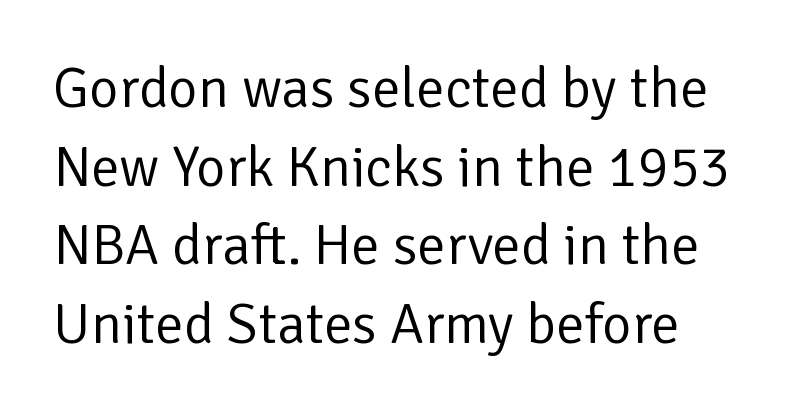
Q: Is the text bold? A: No.
Q: Is the text italic (slanted)? A: No, it is upright.
Q: Is the typeface a serif or a sans-serif typeface? A: Sans-serif.
Q: Is the text underlined? A: No.
Q: Is the spacing between letters normal or unusually wide? A: Normal.
Q: Is the spacing between lines tight, normal or loose? A: Normal.
Q: Width (condensed, normal, or wide)? A: Normal.
Q: Stroke contrast? A: Low.
Q: x-height? A: Medium.
Q: Monospaced? A: No.
